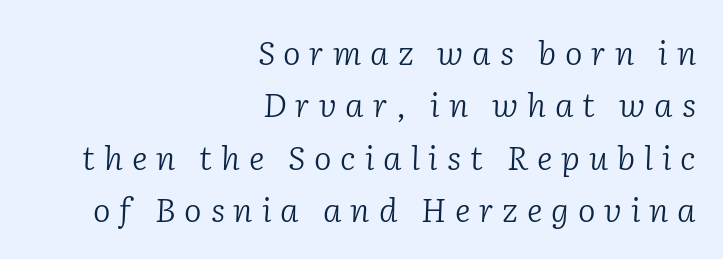
{"serif": "yes", "italic": "yes", "lean": "right", "slant_degrees": 2, "bold": "no", "weight": "light", "width": "normal", "stroke_contrast": "low", "x_height": "medium", "monospaced": "no", "underline": "no", "align": "right", "line_spacing": "normal", "line_spacing_ratio": 1.59, "letter_spacing": "wide", "letter_spacing_em": 0.27, "glyph_px": 33}
